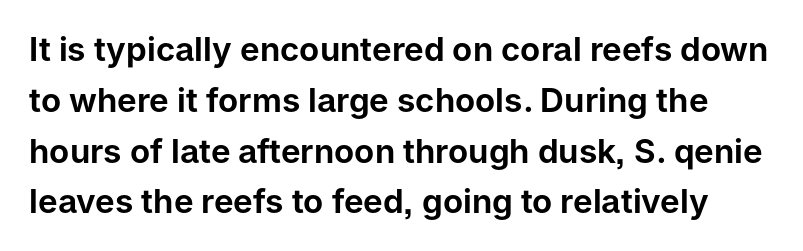
Q: Is the text italic (slanted)? A: No, it is upright.
Q: Is the typeface a serif or a sans-serif typeface? A: Sans-serif.
Q: Is the text underlined? A: No.
Q: Is the spacing between letters normal or unusually wide? A: Normal.
Q: Is the spacing between lines tight, normal or loose? A: Normal.
Q: Width (condensed, normal, or wide)? A: Normal.
Q: Stroke contrast? A: Low.
Q: x-height? A: Medium.
Q: Monospaced? A: No.
